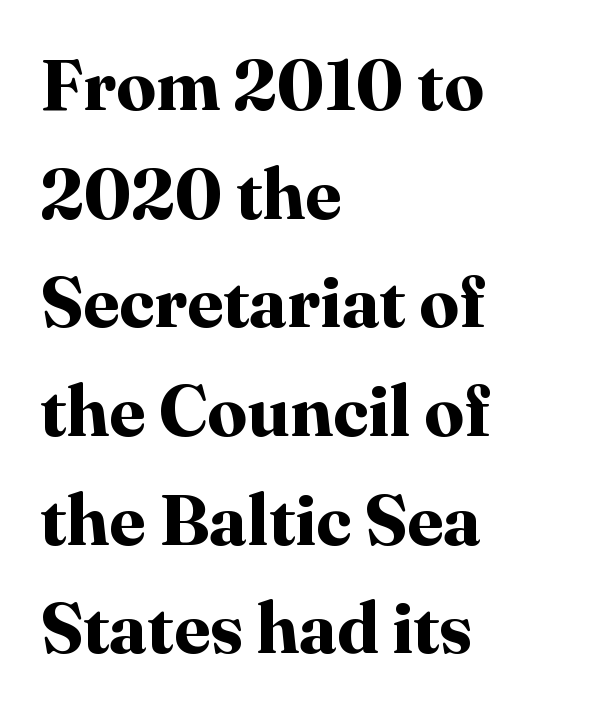
{"serif": "yes", "italic": "no", "bold": "yes", "weight": "bold", "width": "normal", "stroke_contrast": "high", "x_height": "medium", "monospaced": "no", "underline": "no", "align": "left", "line_spacing": "normal", "line_spacing_ratio": 1.53, "letter_spacing": "normal", "letter_spacing_em": 0.0, "glyph_px": 71}
